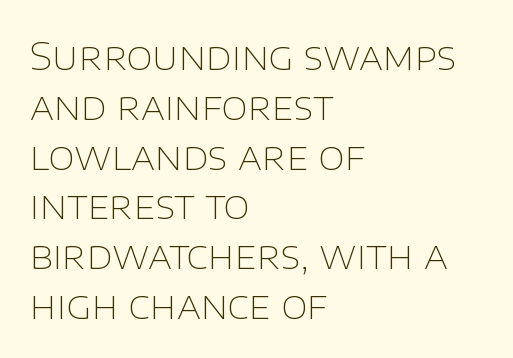
{"serif": "no", "italic": "no", "bold": "no", "weight": "thin", "width": "normal", "stroke_contrast": "low", "x_height": "large", "monospaced": "no", "underline": "no", "align": "left", "line_spacing": "normal", "line_spacing_ratio": 1.31, "letter_spacing": "normal", "letter_spacing_em": 0.0, "glyph_px": 38}
